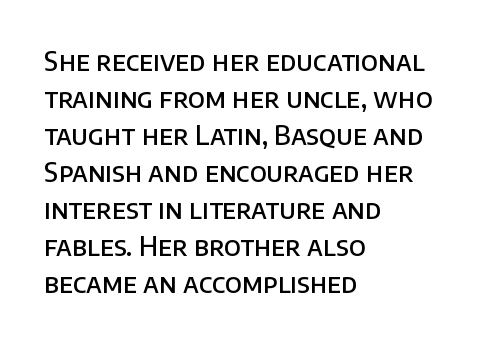
{"italic": "no", "bold": "semi", "underline": "no", "align": "left", "line_spacing": "normal", "line_spacing_ratio": 1.42, "letter_spacing": "normal", "letter_spacing_em": 0.0, "glyph_px": 26}
